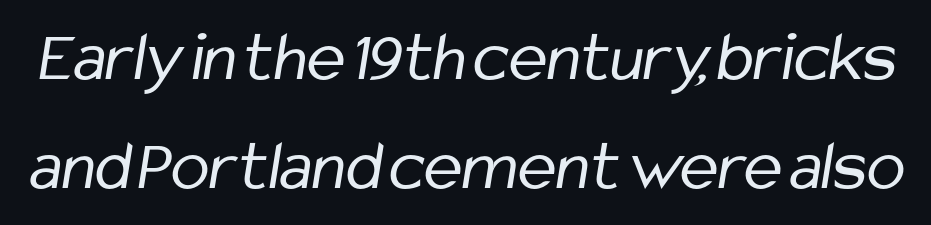
This sample uses plain, unmodified letter spacing. On a weight scale, this lands at 450 or below. Look at the bottom of the vertical strokes: they stop flat, with no serifs. Has an underline been added? It has not. The leading is moderate, giving the passage an even texture. The passage shown is typed in a proportional face where columns would drift.
